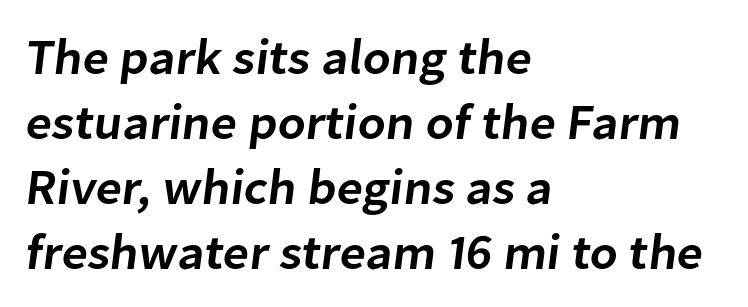
The image shows 50 px semibold sans-serif type; set left-aligned, normal line spacing (1.3x), normal letter spacing, not underlined; low stroke contrast and a medium x-height.
